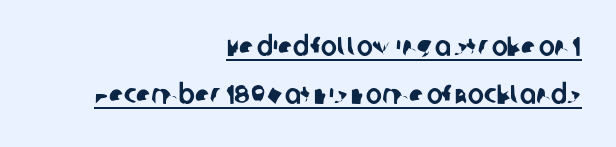
The ragged edge is on the left, which tells us the setting is flush right. The letterforms sit shoulder to shoulder at normal distance. The sample's only ornament is a line tracing under the words.
